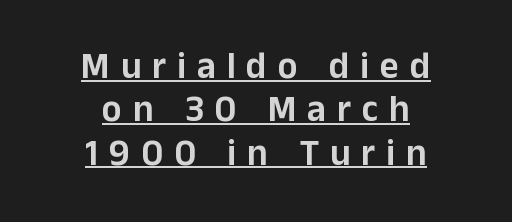
The lines are quadded center. Characters follow at a spacing far wider than the type designer built in. Ordinary non-slanted type is in use. Each letter keeps its own natural width here, so spacing adapts to shape.
